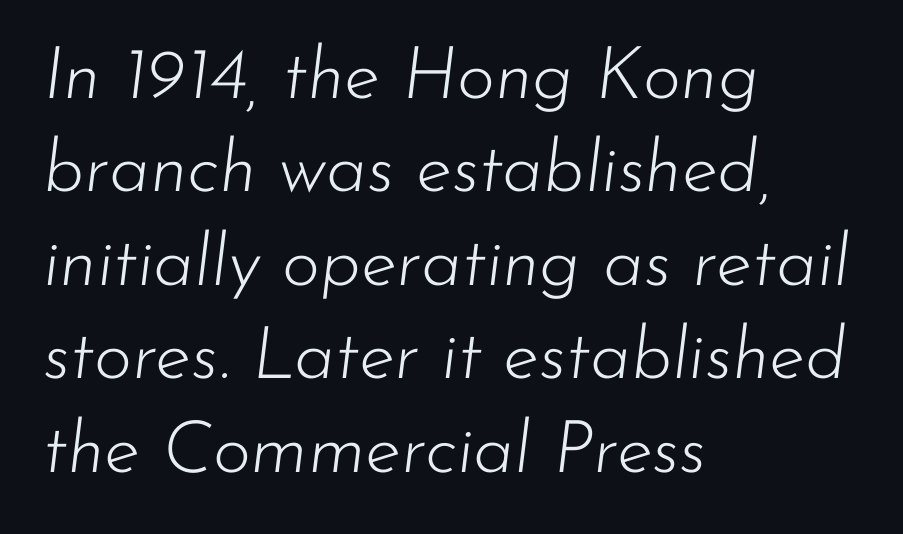
Baseline-to-baseline distance is the conventional proportion of letter height. There's an unmistakable incline to the writing here. A quiet, ordinary-to-light weight characterises the typeface. Check under the words: just untouched page. Looks like regular typesetting: each glyph gets only the width it needs. All the whitespace from short lines collects on the right.
